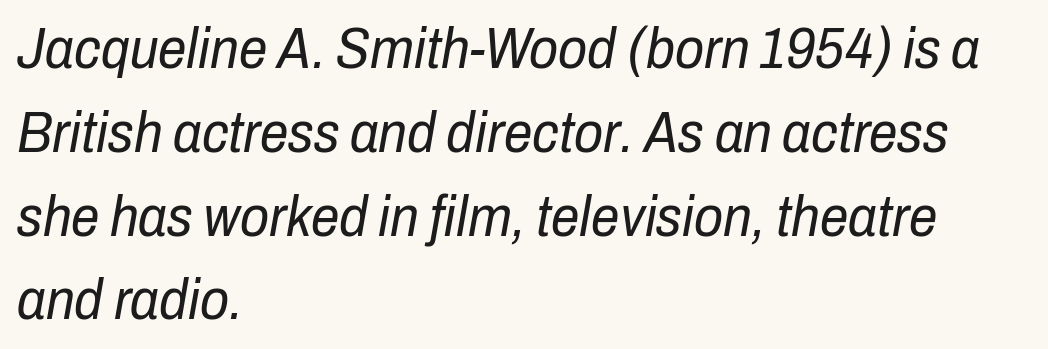
Q: Is the text bold? A: No.
Q: Is the text italic (slanted)? A: Yes, it leans right by about 10 degrees.
Q: Is the text underlined? A: No.
Q: How is the paragraph aligned? A: Left-aligned.
Q: Is the spacing between letters normal or unusually wide? A: Normal.
Q: Is the spacing between lines tight, normal or loose? A: Normal.
Q: Width (condensed, normal, or wide)? A: Condensed.
Q: Stroke contrast? A: Low.
Q: x-height? A: Medium.
Q: Monospaced? A: No.
